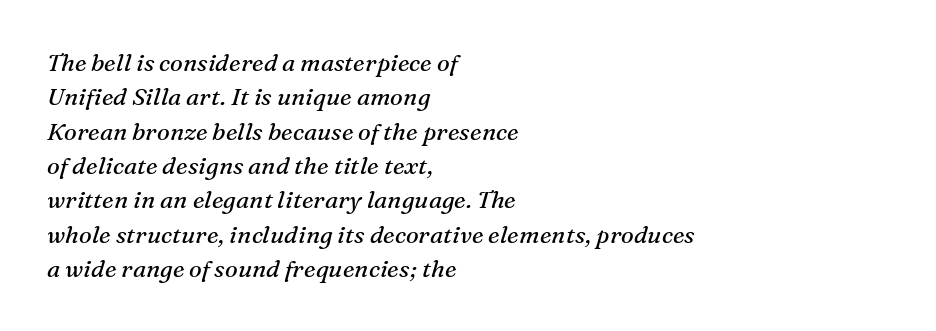
Q: Is the text bold? A: No.
Q: Is the text italic (slanted)? A: Yes, it leans right by about 16 degrees.
Q: Is the text underlined? A: No.
Q: How is the paragraph aligned? A: Left-aligned.
Q: Is the spacing between letters normal or unusually wide? A: Normal.
Q: Is the spacing between lines tight, normal or loose? A: Normal.
